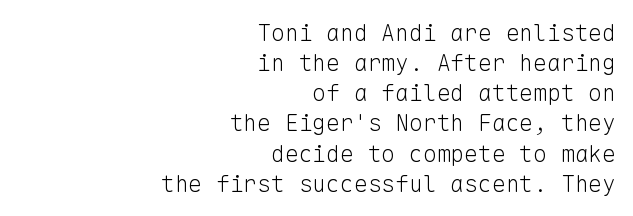
The image shows 23 px text type, upright; set right-aligned, normal line spacing (1.31x), normal letter spacing, not underlined.
